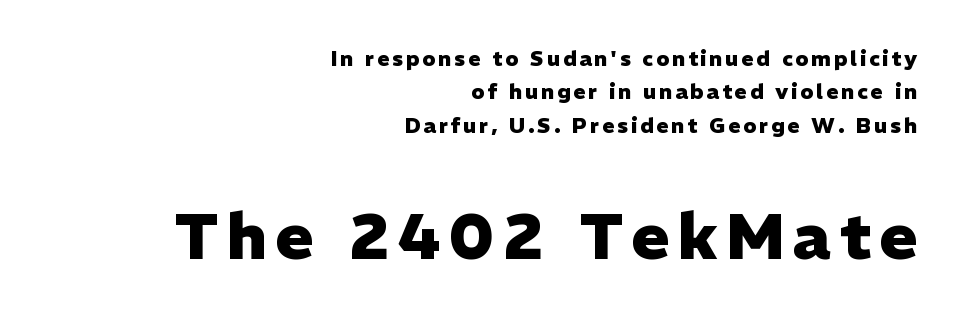
{"serif": "no", "italic": "no", "bold": "yes", "weight": "heavy", "width": "normal", "stroke_contrast": "low", "x_height": "medium", "monospaced": "no", "underline": "no", "align": "right", "line_spacing": "normal", "line_spacing_ratio": 1.59, "larger_block": "second", "size_ratio": 3.05, "glyph_px": 64}
